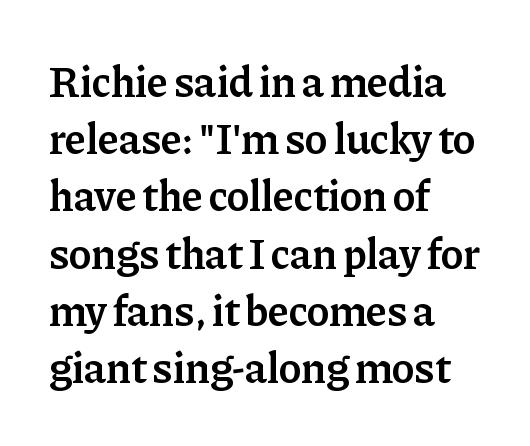
Q: Is the text bold? A: Semi-bold.
Q: Is the text italic (slanted)? A: No, it is upright.
Q: Is the typeface a serif or a sans-serif typeface? A: Serif.
Q: Is the text underlined? A: No.
Q: How is the paragraph aligned? A: Left-aligned.
Q: Is the spacing between letters normal or unusually wide? A: Normal.
Q: Is the spacing between lines tight, normal or loose? A: Normal.
Q: Width (condensed, normal, or wide)? A: Normal.
Q: Stroke contrast? A: Low.
Q: x-height? A: Medium.
Q: Monospaced? A: No.
